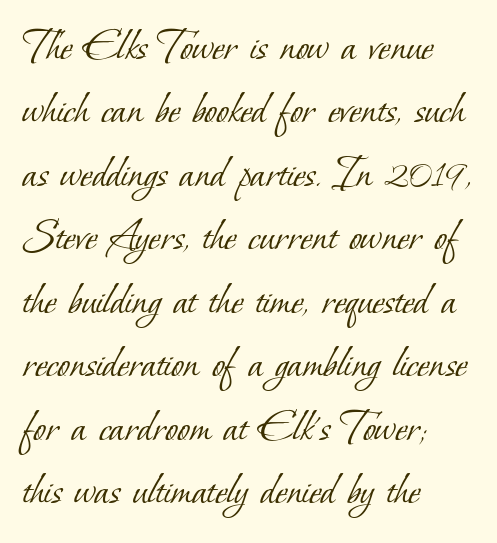
The image shows 46 px light serif type; set left-aligned, normal line spacing (1.38x), normal letter spacing, not underlined; low stroke contrast and a small x-height.
